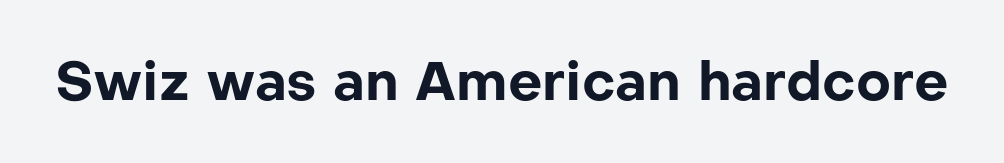
{"serif": "no", "italic": "no", "bold": "yes", "weight": "bold", "width": "normal", "stroke_contrast": "low", "x_height": "medium", "monospaced": "no", "underline": "no", "letter_spacing": "normal", "letter_spacing_em": 0.0, "glyph_px": 54}
